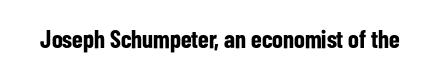
Underlining? Definitely not there. Strong, thick strokes mark this as bold type. This sample uses an upright cut, with every glyph sitting square on the baseline. A typesetter would call this zero additional tracking.
